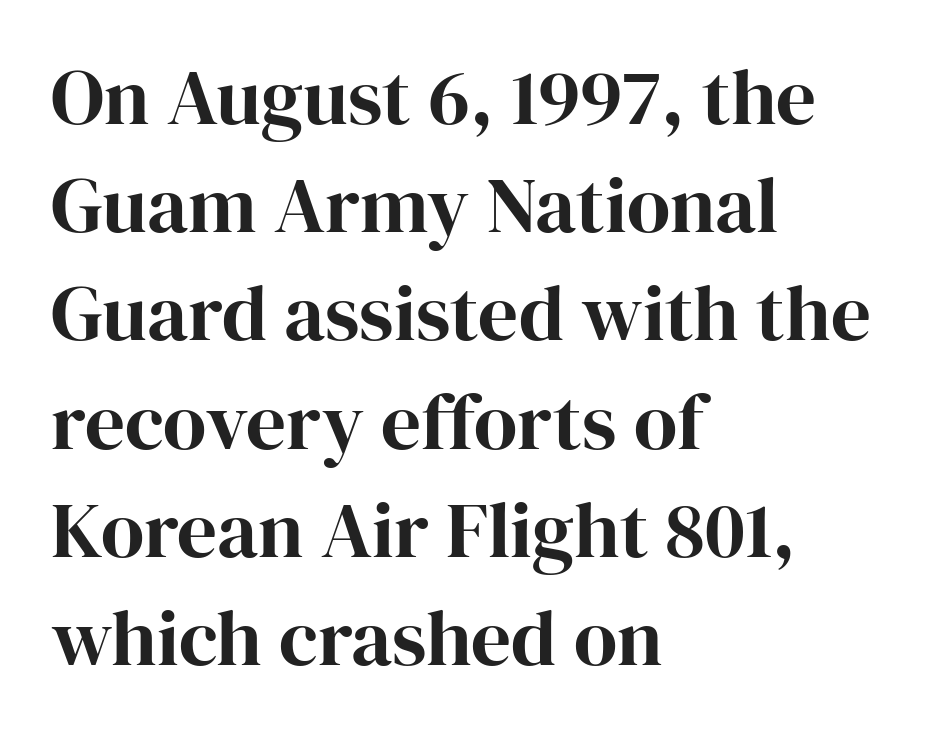
{"serif": "yes", "italic": "no", "width": "normal", "stroke_contrast": "high", "x_height": "medium", "monospaced": "no", "underline": "no", "align": "left", "line_spacing": "normal", "line_spacing_ratio": 1.37, "letter_spacing": "normal", "letter_spacing_em": 0.0, "glyph_px": 79}
